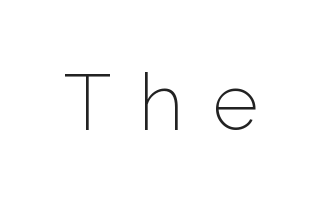
Q: Is the text bold? A: No.
Q: Is the text italic (slanted)? A: No, it is upright.
Q: Is the typeface a serif or a sans-serif typeface? A: Sans-serif.
Q: Is the text underlined? A: No.
Q: Is the spacing between letters normal or unusually wide? A: Unusually wide.
Q: Width (condensed, normal, or wide)? A: Normal.
Q: Stroke contrast? A: Low.
Q: x-height? A: Medium.
Q: Monospaced? A: No.
